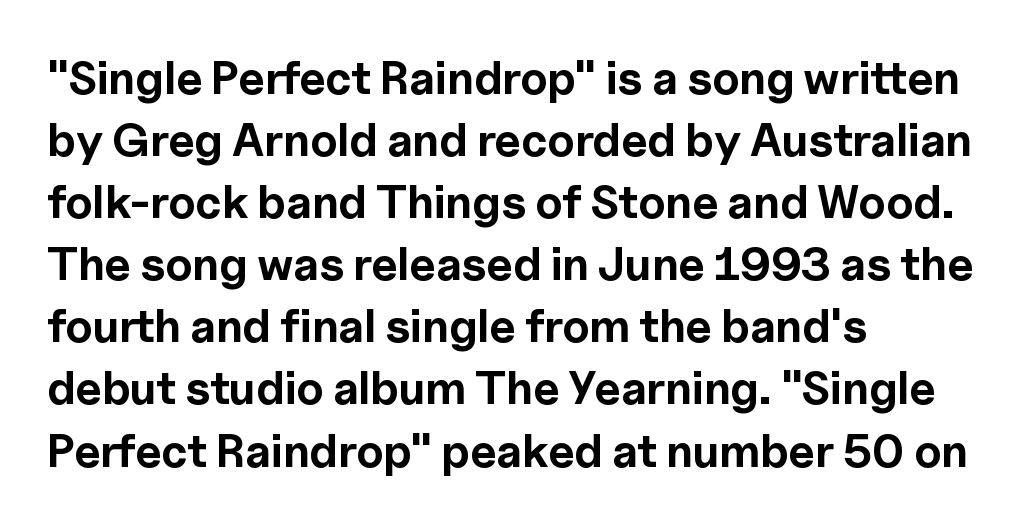
The image shows 46 px bold sans-serif type, upright; set left-aligned, normal line spacing (1.35x), normal letter spacing, not underlined; a medium x-height.
